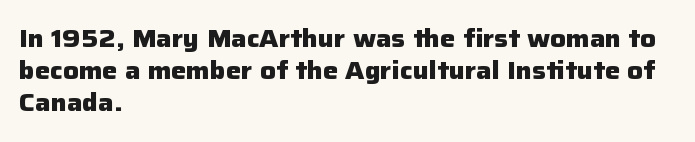
Q: Is the text bold? A: Yes.
Q: Is the text italic (slanted)? A: No, it is upright.
Q: Is the text underlined? A: No.
Q: How is the paragraph aligned? A: Left-aligned.
Q: Is the spacing between letters normal or unusually wide? A: Normal.
Q: Is the spacing between lines tight, normal or loose? A: Normal.
